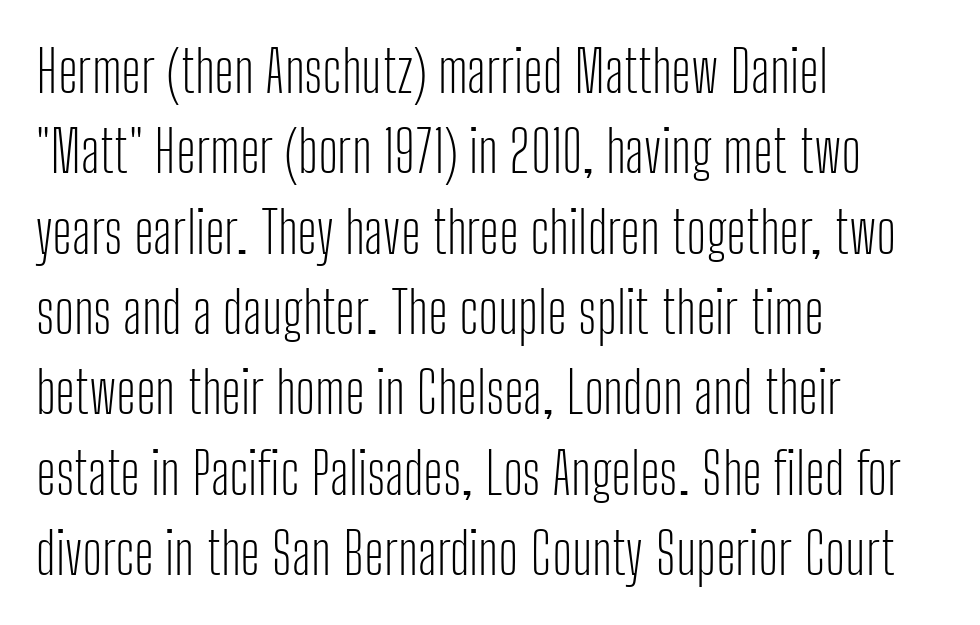
Q: Is the text bold? A: No.
Q: Is the text italic (slanted)? A: No, it is upright.
Q: Is the typeface a serif or a sans-serif typeface? A: Sans-serif.
Q: Is the text underlined? A: No.
Q: How is the paragraph aligned? A: Left-aligned.
Q: Is the spacing between letters normal or unusually wide? A: Normal.
Q: Is the spacing between lines tight, normal or loose? A: Normal.
Q: Width (condensed, normal, or wide)? A: Condensed.
Q: Stroke contrast? A: Low.
Q: x-height? A: Medium.
Q: Monospaced? A: No.
